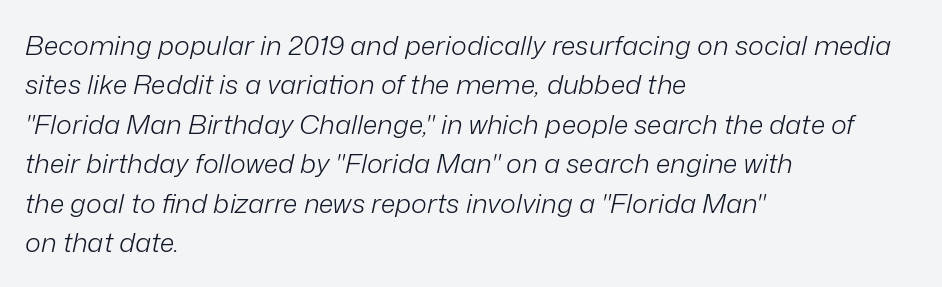
The image shows 27 px text type, italic (leaning right); set left-aligned, normal line spacing (1.46x), normal letter spacing, not underlined.
